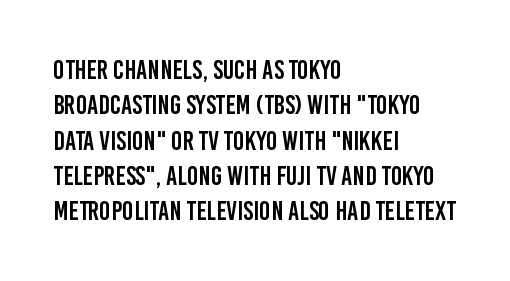
The image shows 27 px text type, upright; set left-aligned, normal line spacing (1.31x), normal letter spacing, not underlined.
